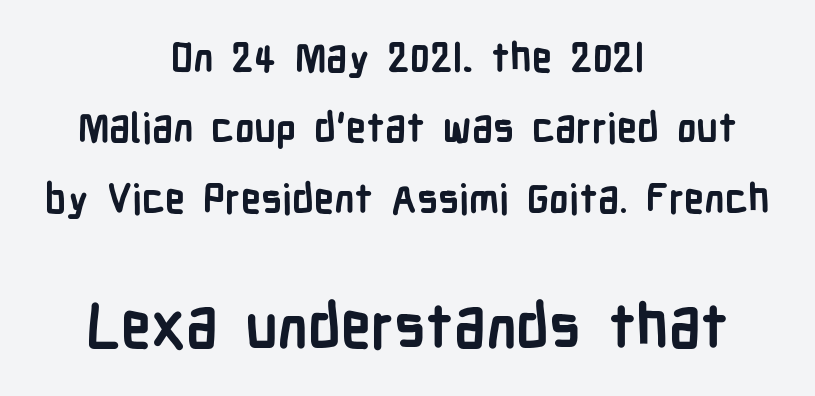
{"serif": "no", "italic": "no", "bold": "yes", "weight": "semibold", "width": "condensed", "stroke_contrast": "low", "x_height": "medium", "monospaced": "no", "underline": "no", "align": "center", "line_spacing_ratio": 1.76, "letter_spacing": "normal", "letter_spacing_em": 0.0, "larger_block": "second", "size_ratio": 1.5, "glyph_px": 60}
